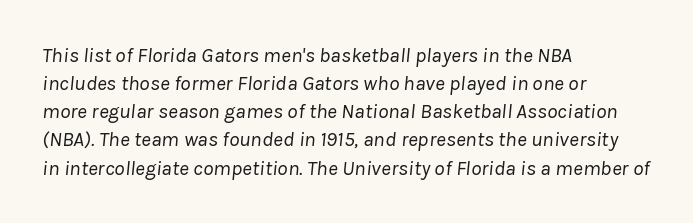
The image shows 21 px text type, italic (leaning right); set left-aligned, normal line spacing (1.34x), normal letter spacing, not underlined.
